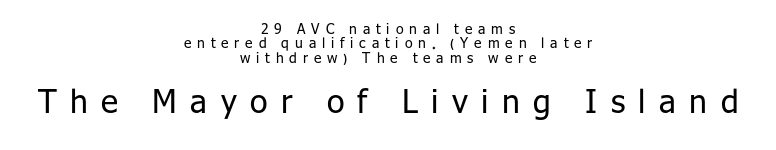
Letterform terminals end flat and unadorned throughout the passage. Compared with typical paragraphs, the rows here are closer together. The second block has been scaled up relative to the first. Typeset on center — no edge is straight.
